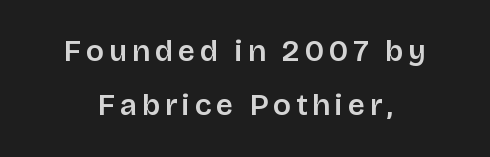
The image shows 30 px semibold sans-serif type, upright; set line spacing 1.79x, not underlined; low stroke contrast and a large x-height.
